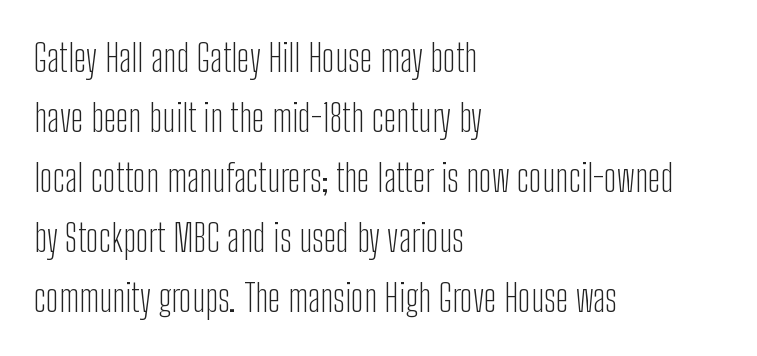
Q: Is the text bold? A: No.
Q: Is the text italic (slanted)? A: No, it is upright.
Q: Is the typeface a serif or a sans-serif typeface? A: Sans-serif.
Q: Is the text underlined? A: No.
Q: How is the paragraph aligned? A: Left-aligned.
Q: Is the spacing between letters normal or unusually wide? A: Normal.
Q: Is the spacing between lines tight, normal or loose? A: Normal.
Q: Width (condensed, normal, or wide)? A: Condensed.
Q: Stroke contrast? A: Low.
Q: x-height? A: Medium.
Q: Monospaced? A: No.
